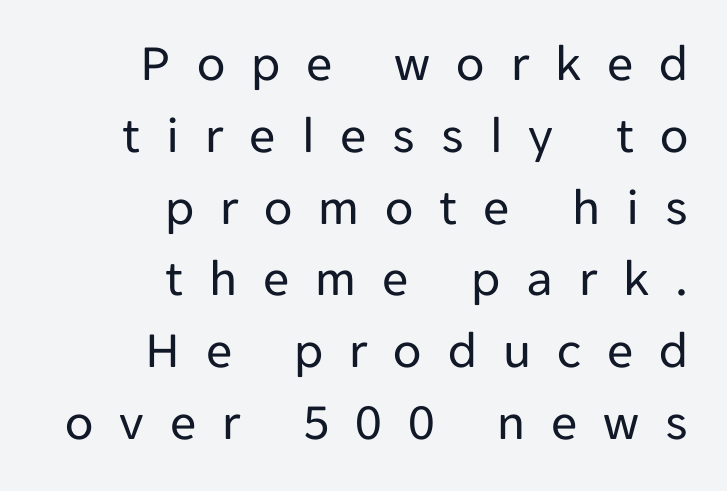
Q: Is the text bold? A: No.
Q: Is the text italic (slanted)? A: No, it is upright.
Q: Is the typeface a serif or a sans-serif typeface? A: Sans-serif.
Q: Is the text underlined? A: No.
Q: How is the paragraph aligned? A: Right-aligned.
Q: Is the spacing between letters normal or unusually wide? A: Unusually wide.
Q: Is the spacing between lines tight, normal or loose? A: Normal.
Q: Width (condensed, normal, or wide)? A: Normal.
Q: Stroke contrast? A: Low.
Q: x-height? A: Medium.
Q: Monospaced? A: No.
